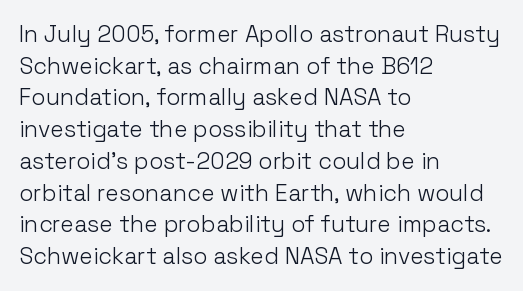
{"italic": "no", "bold": "no", "underline": "no", "align": "left", "line_spacing": "normal", "line_spacing_ratio": 1.38, "letter_spacing": "normal", "letter_spacing_em": 0.0, "glyph_px": 23}
